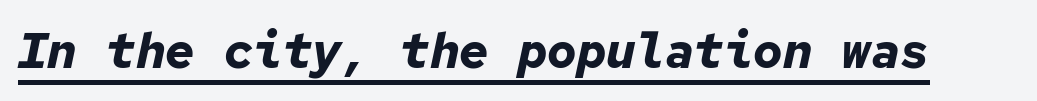
{"italic": "yes", "lean": "right", "slant_degrees": 12, "bold": "yes", "weight": "bold", "width": "normal", "stroke_contrast": "low", "x_height": "medium", "monospaced": "yes", "underline": "yes", "letter_spacing": "normal", "letter_spacing_em": 0.0, "glyph_px": 49}
